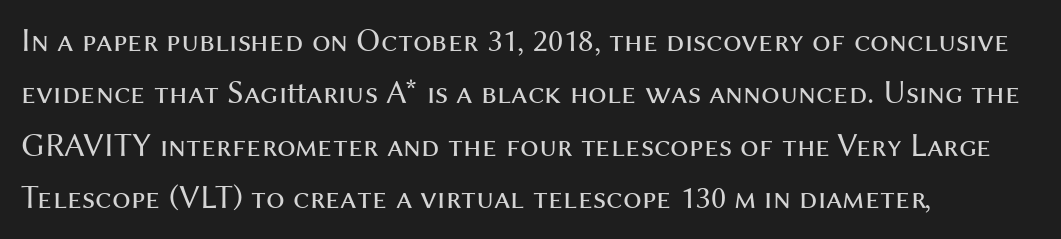
Q: Is the text bold? A: No.
Q: Is the text italic (slanted)? A: No, it is upright.
Q: Is the typeface a serif or a sans-serif typeface? A: Sans-serif.
Q: Is the text underlined? A: No.
Q: How is the paragraph aligned? A: Left-aligned.
Q: Is the spacing between letters normal or unusually wide? A: Normal.
Q: Is the spacing between lines tight, normal or loose? A: Normal.
Q: Width (condensed, normal, or wide)? A: Normal.
Q: Stroke contrast? A: Medium.
Q: x-height? A: Medium.
Q: Monospaced? A: No.
